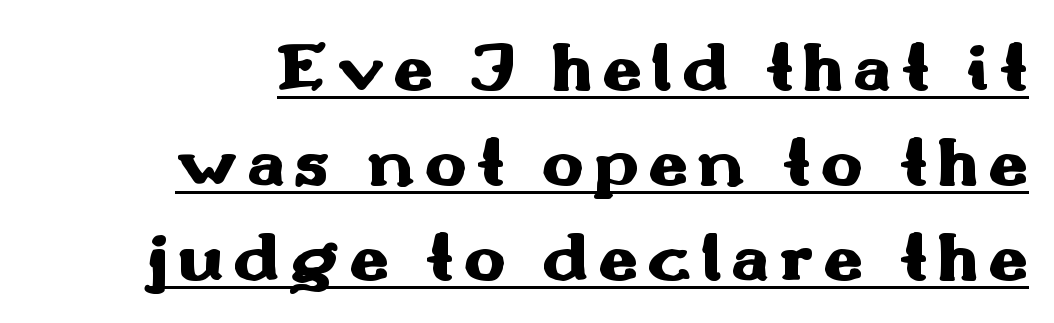
{"serif": "no", "italic": "no", "bold": "yes", "weight": "heavy", "width": "wide", "stroke_contrast": "medium", "x_height": "small", "monospaced": "no", "underline": "yes", "line_spacing": "normal", "line_spacing_ratio": 1.34, "glyph_px": 71}
